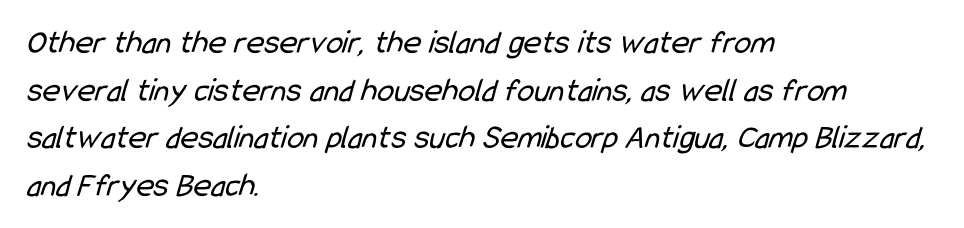
Reading down the block, your eye returns to a fixed left position each line. Looks like regular typesetting: each glyph gets only the width it needs. Students, note that the glyphs here touch the page at normal intervals. No extra ink here — the face is not bold. The rows are spaced the way most documents space them.
